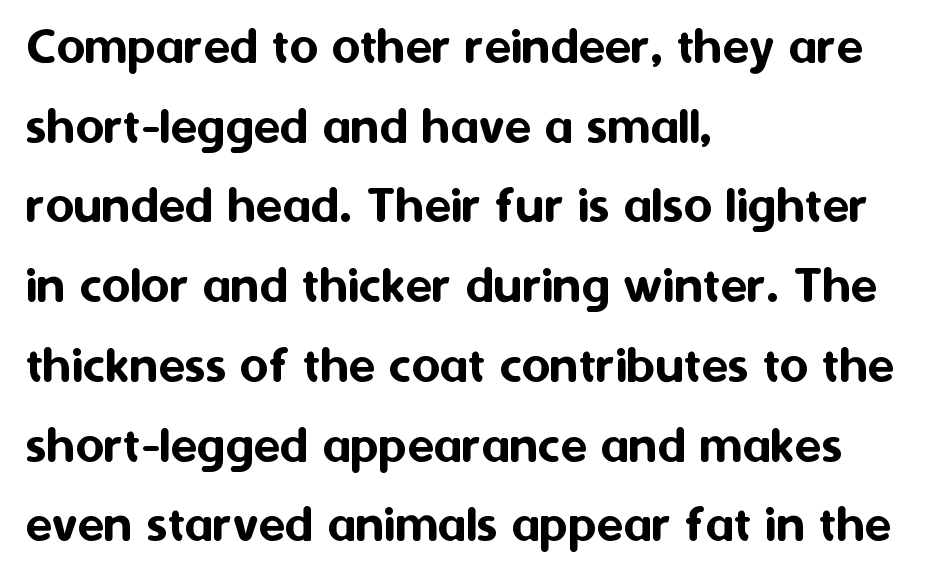
The image shows 55 px sans-serif type, upright; set left-aligned, normal line spacing (1.45x), normal letter spacing, not underlined; medium stroke contrast and a medium x-height.
